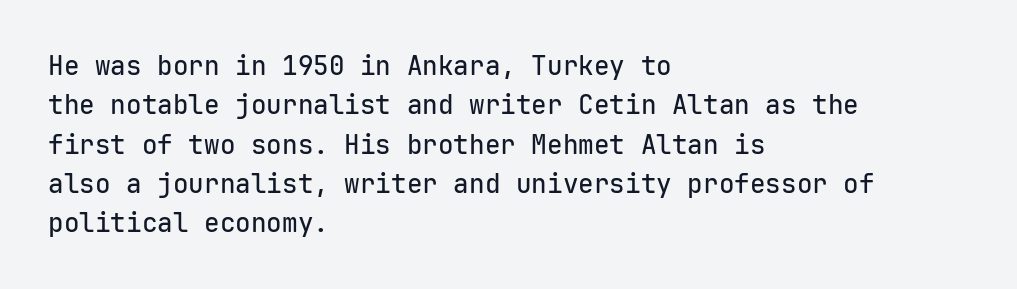
The image shows 26 px text type, upright; set left-aligned, normal line spacing (1.51x), normal letter spacing, not underlined.
